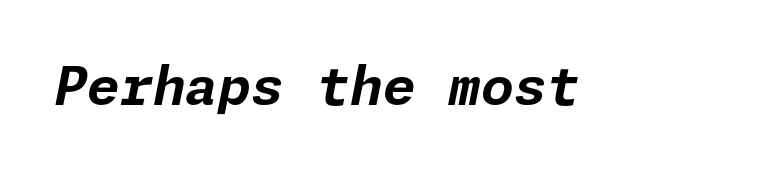
Q: Is the text bold? A: Yes.
Q: Is the text italic (slanted)? A: Yes, it leans right by about 11 degrees.
Q: Is the text underlined? A: No.
Q: Is the spacing between letters normal or unusually wide? A: Normal.
Q: Width (condensed, normal, or wide)? A: Normal.
Q: Stroke contrast? A: Low.
Q: x-height? A: Medium.
